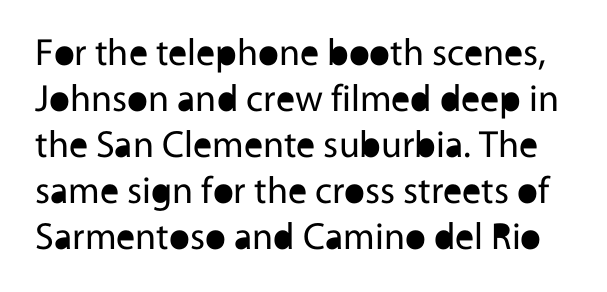
{"serif": "no", "italic": "no", "bold": "no", "weight": "regular", "width": "normal", "x_height": "medium", "monospaced": "no", "underline": "no", "line_spacing_ratio": 1.21, "letter_spacing": "normal", "letter_spacing_em": 0.0, "glyph_px": 38}
